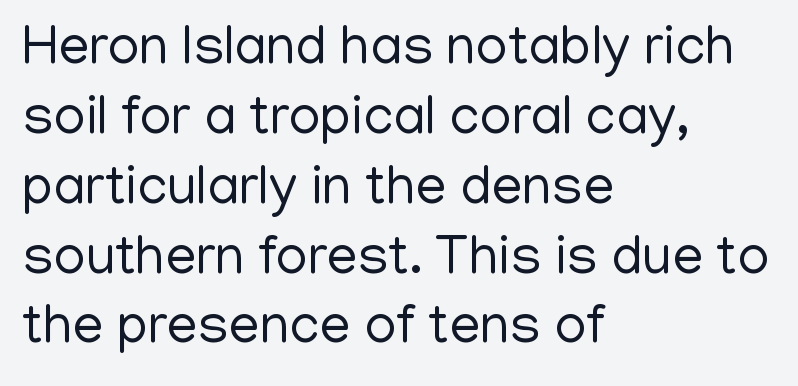
{"serif": "no", "italic": "no", "bold": "no", "weight": "regular", "width": "normal", "stroke_contrast": "low", "x_height": "medium", "monospaced": "no", "underline": "no", "align": "left", "line_spacing": "normal", "line_spacing_ratio": 1.27, "letter_spacing": "normal", "letter_spacing_em": 0.0, "glyph_px": 55}
